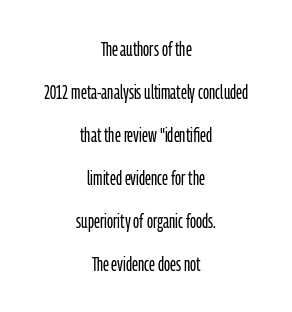
The image shows 20 px text type, upright; set centered, loose line spacing (2.15x), normal letter spacing, not underlined.
